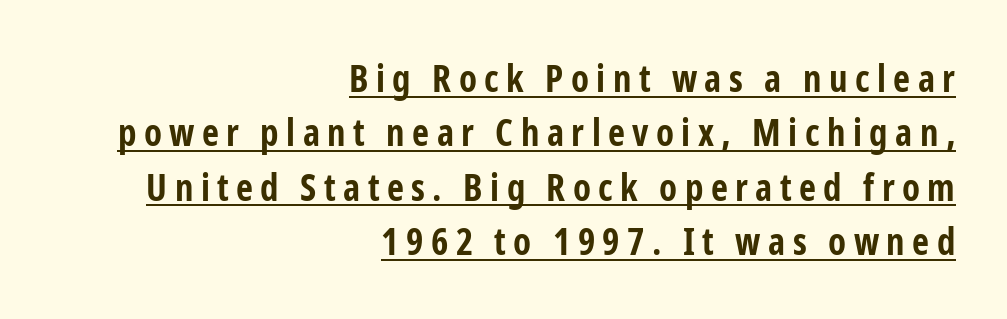
{"serif": "no", "italic": "no", "bold": "yes", "weight": "bold", "width": "condensed", "stroke_contrast": "low", "x_height": "medium", "monospaced": "no", "underline": "yes", "align": "right", "line_spacing": "normal", "line_spacing_ratio": 1.47, "letter_spacing": "wide", "letter_spacing_em": 0.2, "glyph_px": 37}
